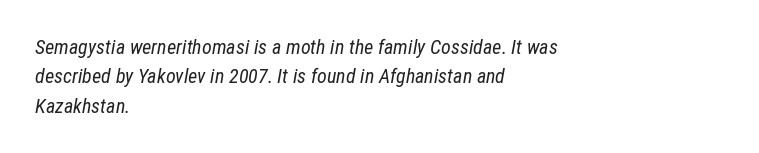
The image shows 20 px text type, italic (leaning right); set left-aligned, normal line spacing (1.47x), normal letter spacing, not underlined.
